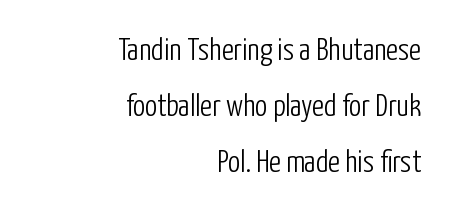
Does extra space separate the letters? No, they use regular spacing. Typographically, this falls in the sans-serif category. Has an underline been added? It has not. Weight: not bold — regular or lighter. Is the block centered? No — it sits flush against the right margin. Ordinary non-slanted type is in use.
